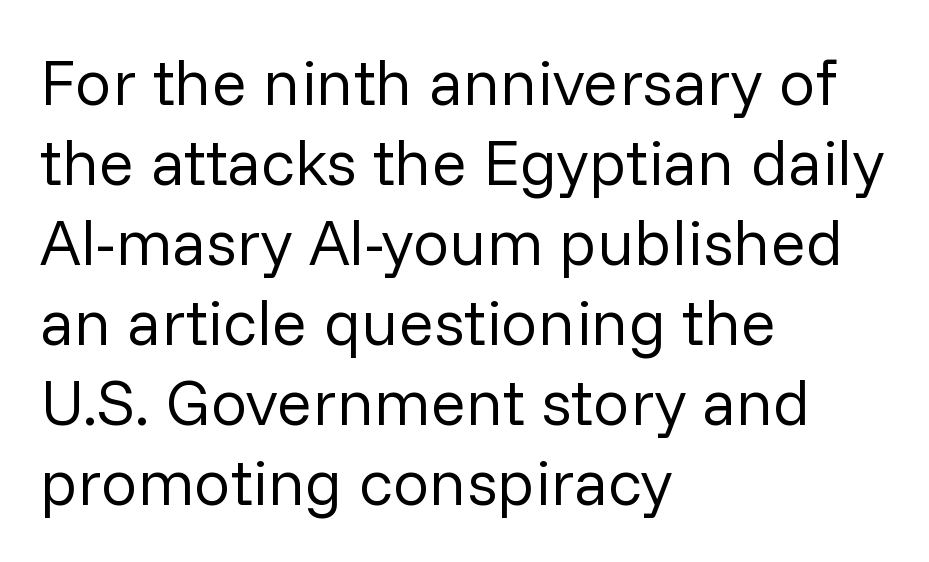
Q: Is the text bold? A: No.
Q: Is the text italic (slanted)? A: No, it is upright.
Q: Is the typeface a serif or a sans-serif typeface? A: Sans-serif.
Q: Is the text underlined? A: No.
Q: How is the paragraph aligned? A: Left-aligned.
Q: Is the spacing between letters normal or unusually wide? A: Normal.
Q: Width (condensed, normal, or wide)? A: Normal.
Q: Stroke contrast? A: Low.
Q: x-height? A: Medium.
Q: Monospaced? A: No.
